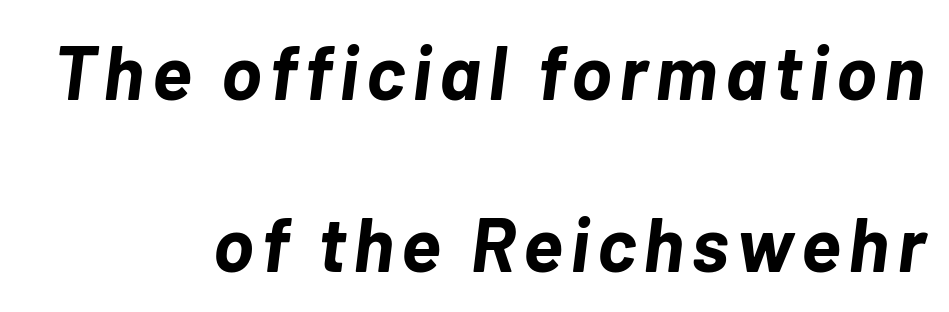
Q: Is the text bold? A: Yes.
Q: Is the text italic (slanted)? A: Yes, it leans right by about 7 degrees.
Q: Is the text underlined? A: No.
Q: How is the paragraph aligned? A: Right-aligned.
Q: Is the spacing between lines tight, normal or loose? A: Loose.
Q: Width (condensed, normal, or wide)? A: Normal.
Q: Stroke contrast? A: Low.
Q: x-height? A: Medium.
Q: Monospaced? A: No.
